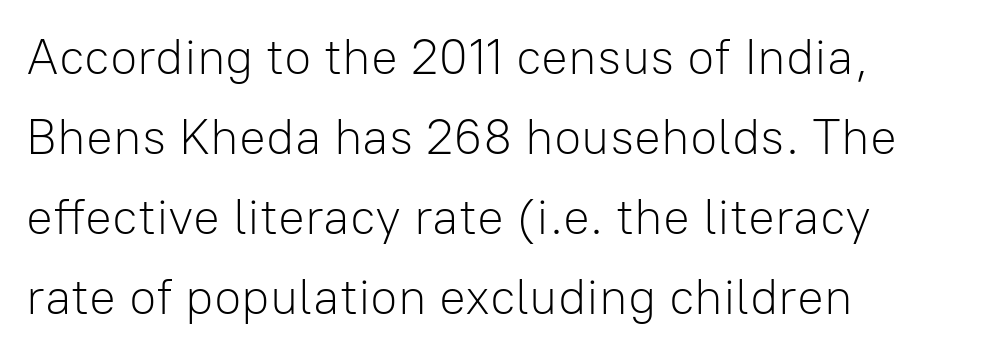
Q: Is the text bold? A: No.
Q: Is the text italic (slanted)? A: No, it is upright.
Q: Is the typeface a serif or a sans-serif typeface? A: Sans-serif.
Q: Is the text underlined? A: No.
Q: How is the paragraph aligned? A: Left-aligned.
Q: Is the spacing between letters normal or unusually wide? A: Normal.
Q: Is the spacing between lines tight, normal or loose? A: Normal.
Q: Width (condensed, normal, or wide)? A: Normal.
Q: Stroke contrast? A: Low.
Q: x-height? A: Medium.
Q: Monospaced? A: No.
